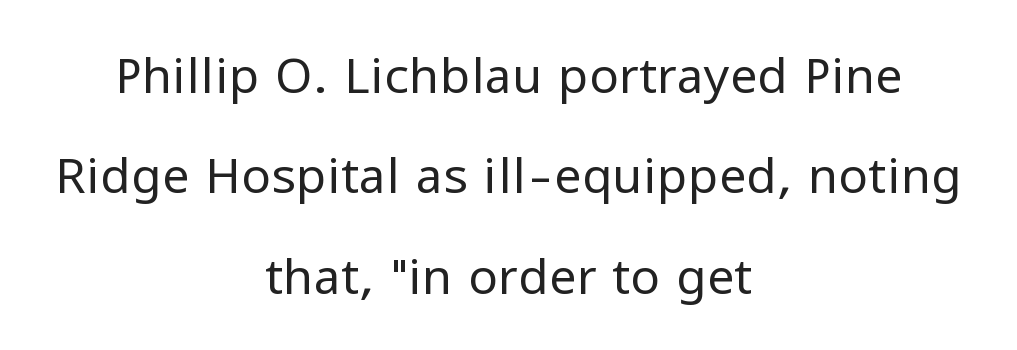
Glance below the letters and you will spot only blank space. The font's upright variant was chosen for this text. Alignment: centered. The type is set solid horizontally, with unmodified tracking. Classification — sans serif.
